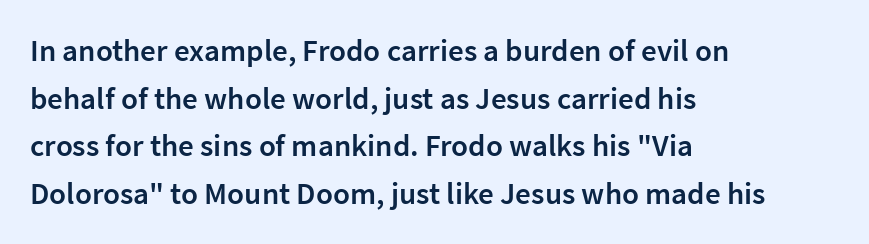
The image shows 31 px semibold sans-serif type, upright; set left-aligned, normal line spacing (1.54x), normal letter spacing, not underlined; low stroke contrast and a medium x-height.
